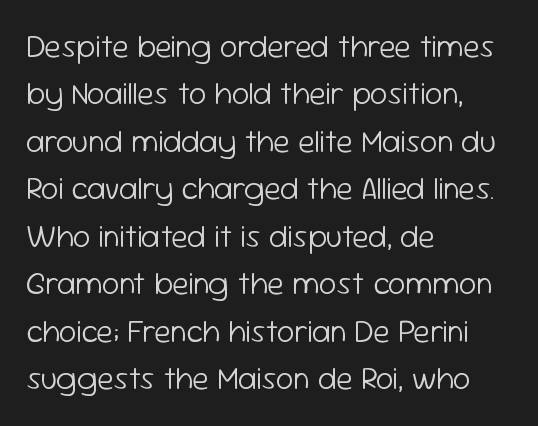
The space directly below the letters is spotless. Regular leading. The font sits on the lighter half of the weight spectrum, regular included. The letters stand straight up with perfectly vertical stems.
